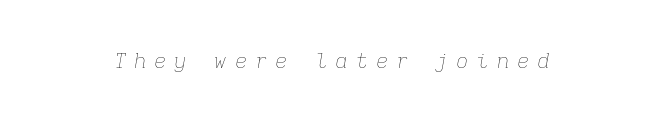
Is the stroke heavy? The answer is a plain regular-or-lighter. You could only call the tracking loose — the letters float apart. Quick note: italic. Underline: absent.
